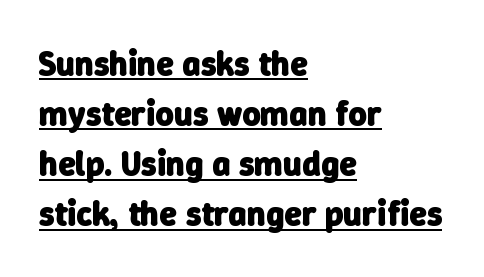
{"serif": "no", "bold": "yes", "weight": "heavy", "width": "normal", "stroke_contrast": "low", "x_height": "medium", "monospaced": "no", "underline": "yes", "align": "left", "line_spacing": "normal", "line_spacing_ratio": 1.43, "letter_spacing": "normal", "letter_spacing_em": 0.0, "glyph_px": 35}
